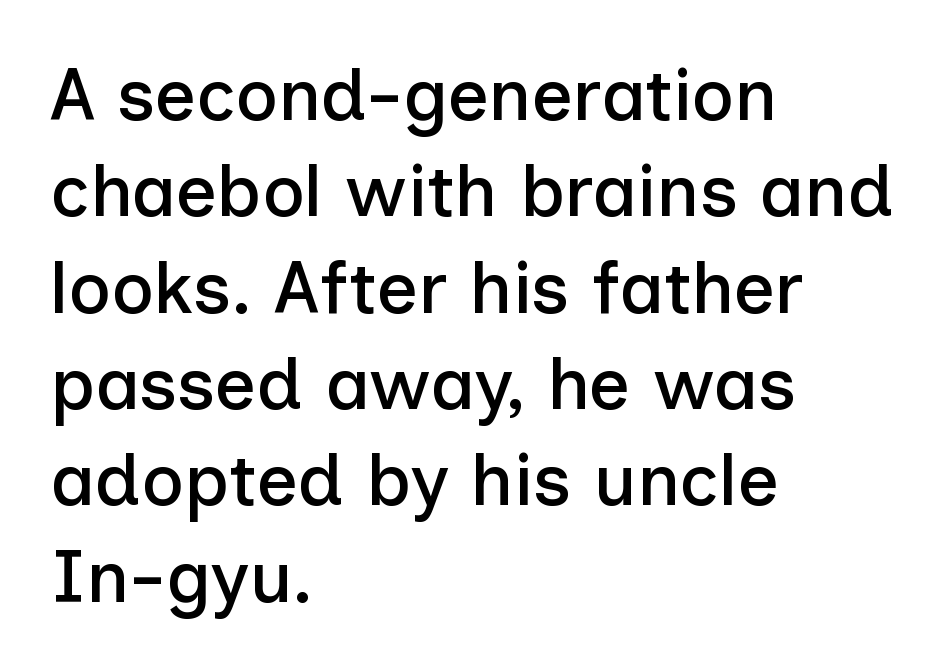
Q: Is the text italic (slanted)? A: No, it is upright.
Q: Is the typeface a serif or a sans-serif typeface? A: Sans-serif.
Q: Is the text underlined? A: No.
Q: How is the paragraph aligned? A: Left-aligned.
Q: Is the spacing between letters normal or unusually wide? A: Normal.
Q: Is the spacing between lines tight, normal or loose? A: Normal.
Q: Width (condensed, normal, or wide)? A: Normal.
Q: Stroke contrast? A: Low.
Q: x-height? A: Medium.
Q: Monospaced? A: No.
